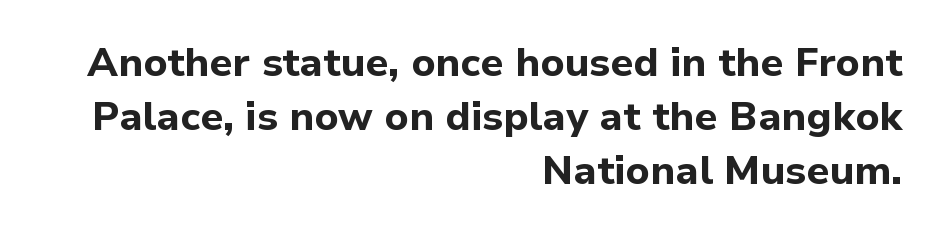
{"serif": "no", "italic": "no", "bold": "yes", "weight": "bold", "width": "normal", "stroke_contrast": "low", "x_height": "medium", "monospaced": "no", "underline": "no", "align": "right", "line_spacing": "normal", "line_spacing_ratio": 1.35, "letter_spacing": "normal", "letter_spacing_em": 0.0, "glyph_px": 40}
